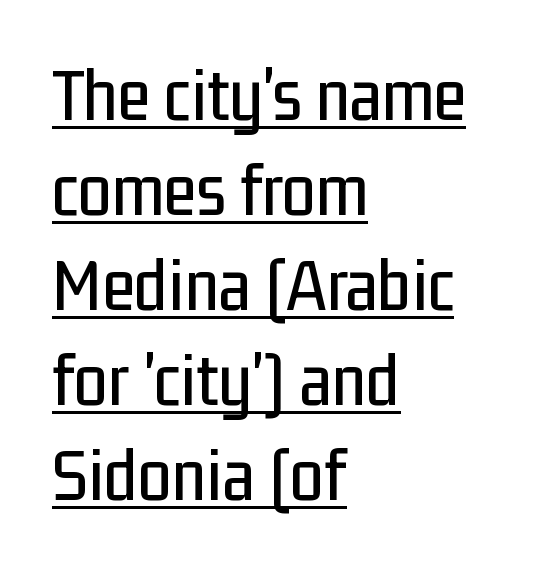
Note the varied advance widths — an 'i' is clearly narrower than an 'm'. Italic? Not at all — the glyphs are vertical. Normally led — the rows are evenly, conventionally spaced. Words appear dense and cohesive because spacing is normal. Decoration check: the copy is underlined.
